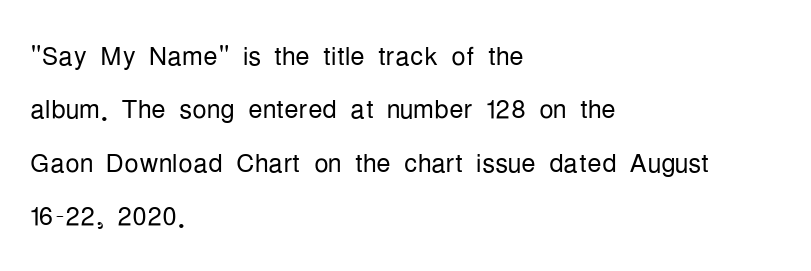
The image shows 36 px light, condensed sans-serif type, upright; set left-aligned, normal line spacing (1.48x), normal letter spacing, not underlined; low stroke contrast and a medium x-height.
